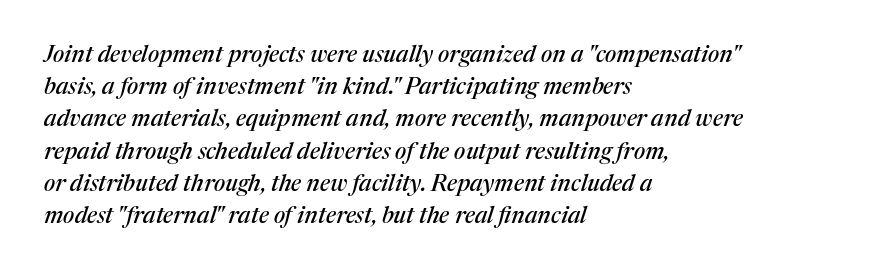
The rows are spaced the way most documents space them. Every character sits at an angle, as italics do. The line texture is even and compact thanks to regular tracking. Rule under the text: the space is simply empty. The setting favours the left margin, as ordinary paragraphs usually do.
